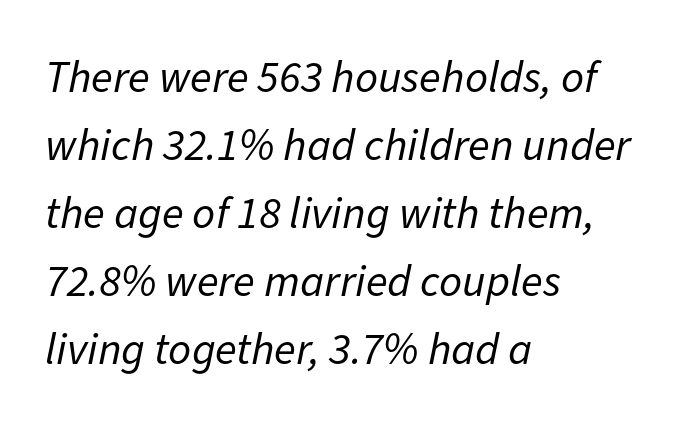
The image shows 45 px regular-weight type, italic (leaning right); set left-aligned, normal line spacing (1.51x), normal letter spacing, not underlined; low stroke contrast and a medium x-height.
